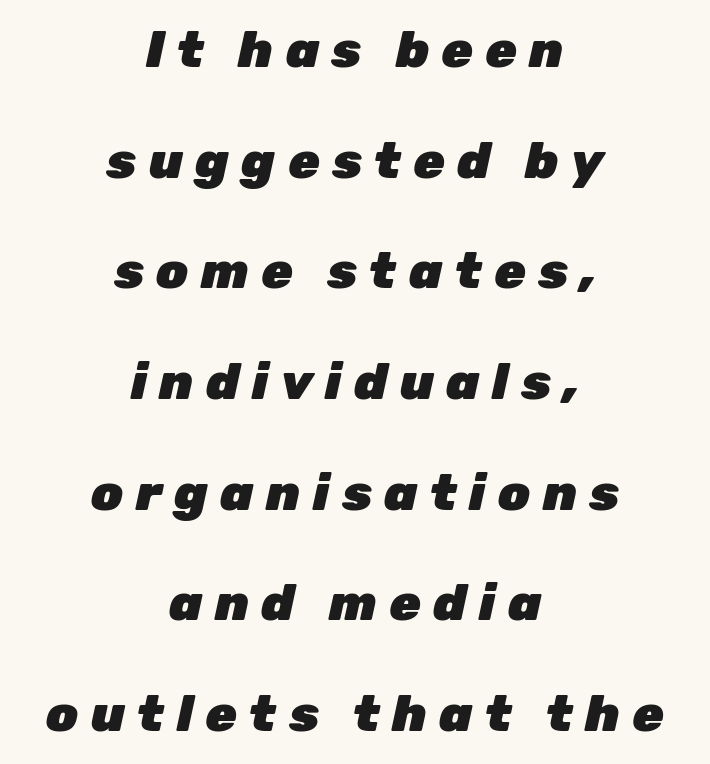
{"italic": "yes", "lean": "right", "slant_degrees": 12, "bold": "yes", "weight": "heavy", "width": "normal", "stroke_contrast": "low", "x_height": "medium", "monospaced": "no", "underline": "no", "align": "center", "line_spacing": "loose", "line_spacing_ratio": 2.17, "letter_spacing": "wide", "letter_spacing_em": 0.24, "glyph_px": 51}
